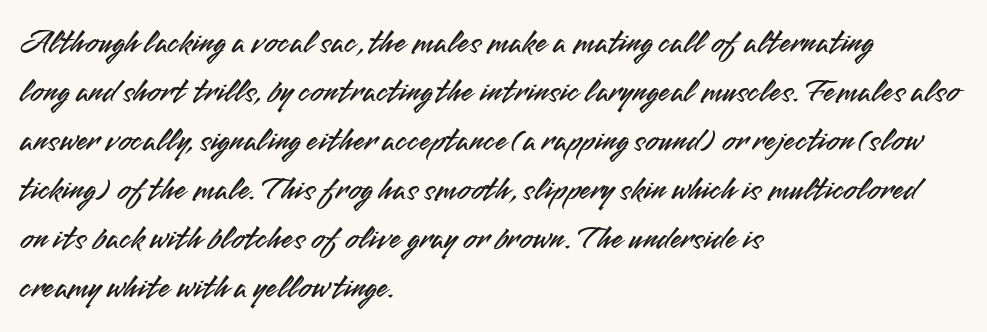
Q: Is the text italic (slanted)? A: Yes.
Q: Is the typeface a serif or a sans-serif typeface? A: Sans-serif.
Q: Is the text underlined? A: No.
Q: How is the paragraph aligned? A: Left-aligned.
Q: Is the spacing between letters normal or unusually wide? A: Normal.
Q: Is the spacing between lines tight, normal or loose? A: Normal.
Q: Width (condensed, normal, or wide)? A: Normal.
Q: Stroke contrast? A: Medium.
Q: x-height? A: Small.
Q: Monospaced? A: No.
